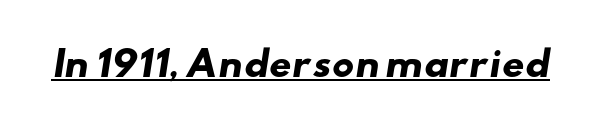
This rendering employs a face without finishing strokes, i.e., a sans-serif. The letters advance in unequal steps, a hallmark of proportional type. Thick stems and heavy bowls — unmistakably bold. The line texture is even and compact thanks to regular tracking. Underlined type.
